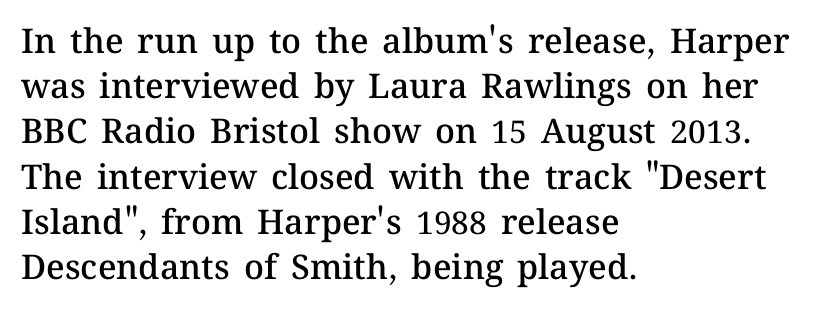
Q: Is the text bold? A: Semi-bold.
Q: Is the text italic (slanted)? A: No, it is upright.
Q: Is the text underlined? A: No.
Q: How is the paragraph aligned? A: Left-aligned.
Q: Is the spacing between letters normal or unusually wide? A: Normal.
Q: Is the spacing between lines tight, normal or loose? A: Normal.
Q: Width (condensed, normal, or wide)? A: Normal.
Q: Stroke contrast? A: Medium.
Q: x-height? A: Medium.
Q: Monospaced? A: No.
